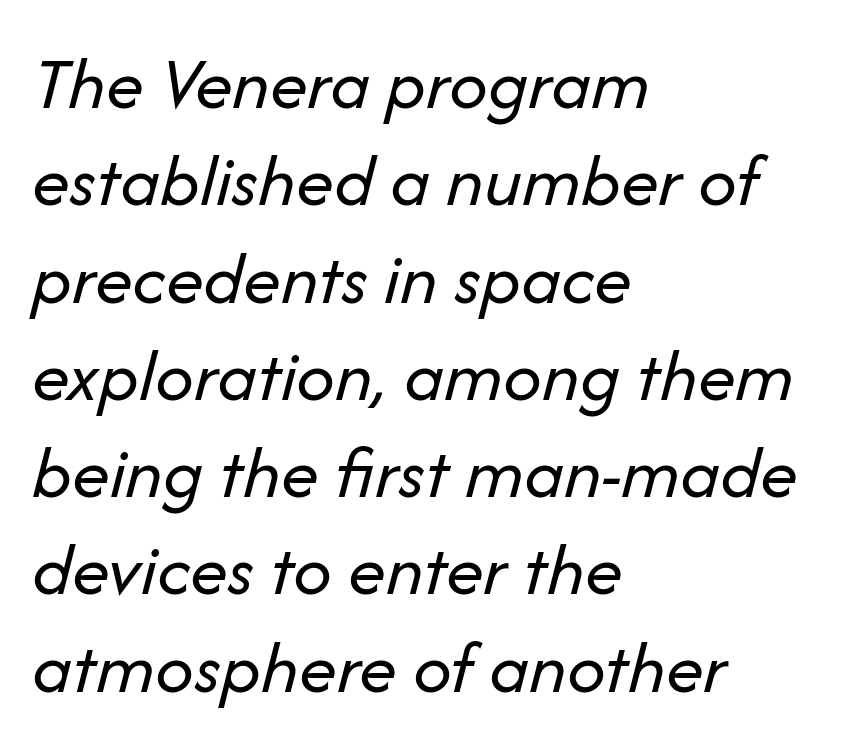
The image shows 76 px regular-weight type, italic (leaning right); set left-aligned, normal line spacing (1.28x), normal letter spacing, not underlined; low stroke contrast and a medium x-height.
